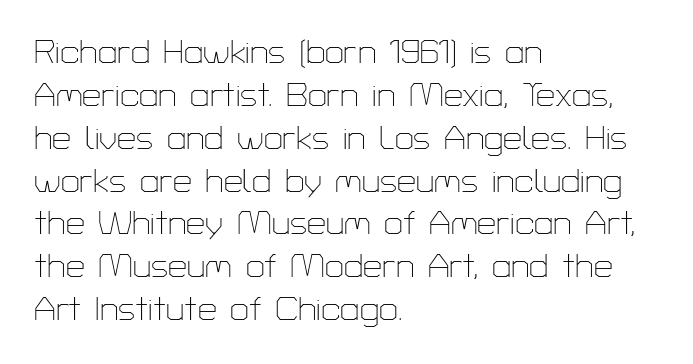
A classic flush-left, rag-right setting is used for this passage. Check where the strokes stop: nothing finishes them off — pure sans. The space beneath each line is pristine and unruled. Honestly, the letter spacing is just normal — you wouldn't notice it. Regarding leading, the lines here are spaced in the standard way. Every stem runs plumb, perpendicular to the baseline.
